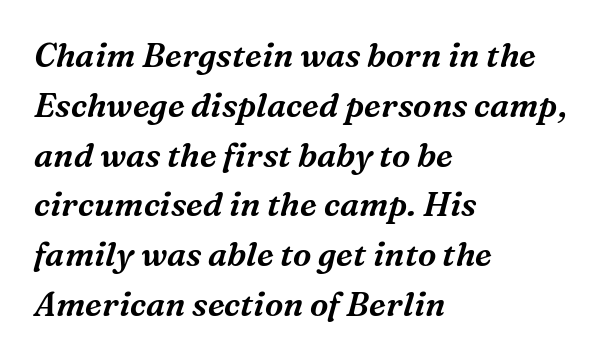
{"serif": "yes", "italic": "yes", "lean": "right", "slant_degrees": 16, "width": "normal", "stroke_contrast": "medium", "x_height": "medium", "monospaced": "no", "underline": "no", "align": "left", "line_spacing": "normal", "line_spacing_ratio": 1.51, "letter_spacing": "normal", "letter_spacing_em": 0.0, "glyph_px": 33}
